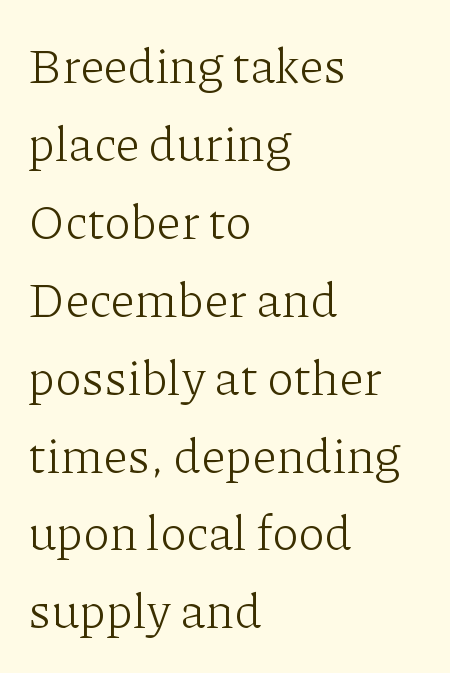
The strokes are not fattened; the text isn't bold. A typesetter would label this face a serif. Every character sits straight up, as roman type does. A typesetter would call this zero additional tracking. Compared with typical paragraphs, the rows here are spaced about the same. A typesetter would call this proportional, since set widths differ per character.
